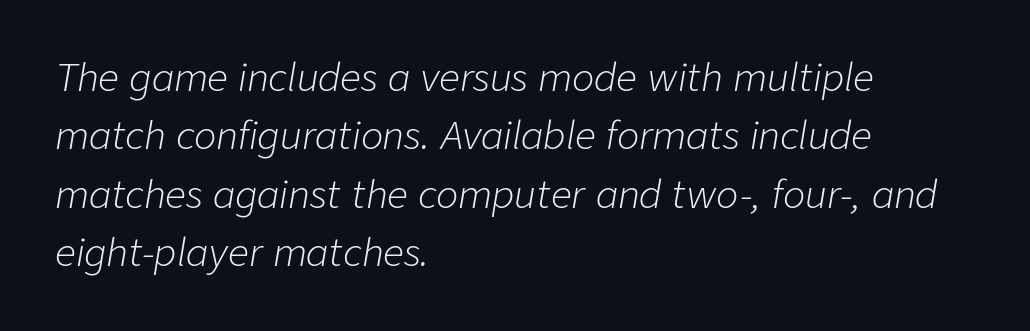
Q: Is the text bold? A: No.
Q: Is the text italic (slanted)? A: Yes, it leans right by about 9 degrees.
Q: Is the text underlined? A: No.
Q: How is the paragraph aligned? A: Left-aligned.
Q: Is the spacing between letters normal or unusually wide? A: Normal.
Q: Is the spacing between lines tight, normal or loose? A: Normal.
Q: Width (condensed, normal, or wide)? A: Normal.
Q: Stroke contrast? A: Low.
Q: x-height? A: Medium.
Q: Monospaced? A: No.
